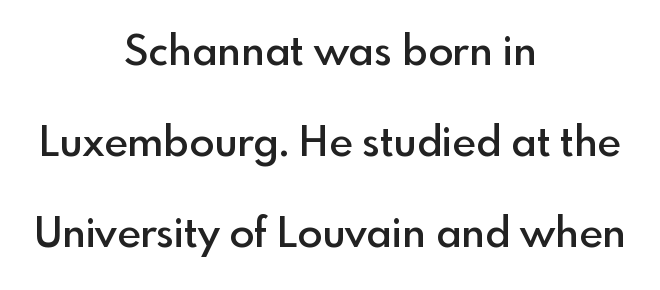
Has an underline been added? It has not. Caption: multi-line text, centered on the measure. Nope, no serifs anywhere on these letters. Nope, not italic — everything's standing straight. The type is set solid horizontally, with unmodified tracking.
